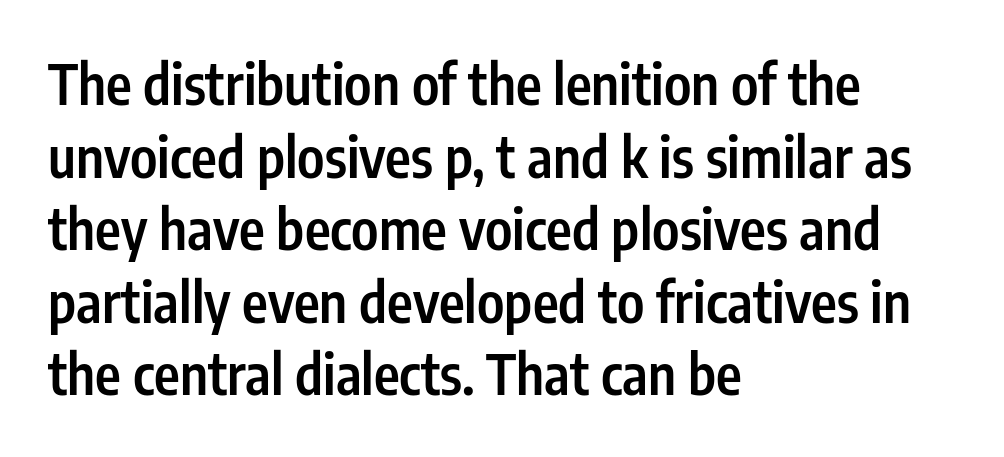
The image shows 55 px semibold, condensed sans-serif type, upright; set left-aligned, normal line spacing (1.32x), normal letter spacing, not underlined; low stroke contrast and a medium x-height.
